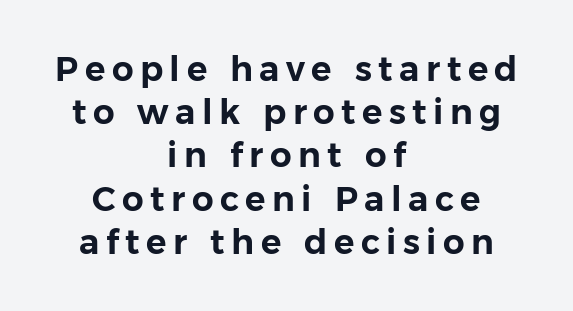
{"serif": "no", "italic": "no", "width": "normal", "stroke_contrast": "low", "x_height": "medium", "monospaced": "no", "underline": "no", "align": "center", "line_spacing": "normal", "line_spacing_ratio": 1.27, "glyph_px": 34}
